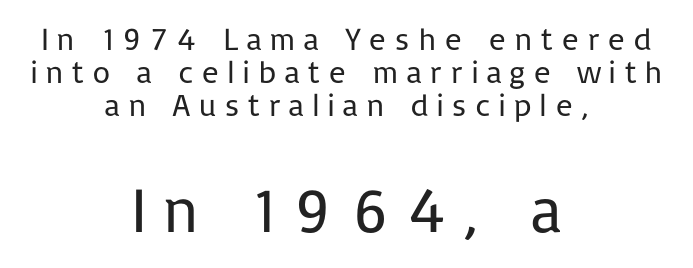
The image shows 64 px regular-weight sans-serif type, upright; set centered, tight line spacing (1.03x), unusually wide letter spacing (+0.23 em), not underlined; the second (bottom) block is 2.0x larger; low stroke contrast and a medium x-height.
